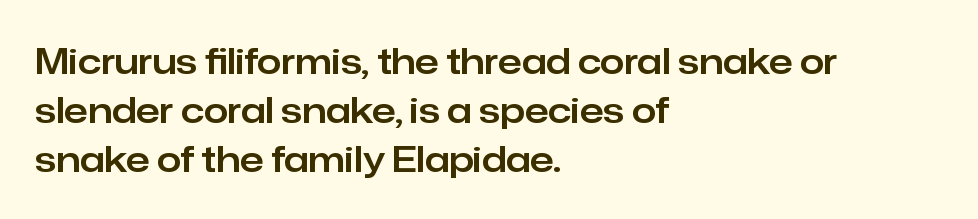
The image shows 35 px sans-serif type, upright; set left-aligned, normal line spacing (1.4x), normal letter spacing, not underlined; low stroke contrast and a medium x-height.
